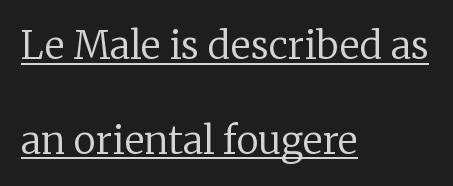
Q: Is the text bold? A: No.
Q: Is the text italic (slanted)? A: No, it is upright.
Q: Is the typeface a serif or a sans-serif typeface? A: Serif.
Q: Is the text underlined? A: Yes.
Q: How is the paragraph aligned? A: Left-aligned.
Q: Is the spacing between letters normal or unusually wide? A: Normal.
Q: Is the spacing between lines tight, normal or loose? A: Loose.
Q: Width (condensed, normal, or wide)? A: Normal.
Q: Stroke contrast? A: Low.
Q: x-height? A: Medium.
Q: Monospaced? A: No.
